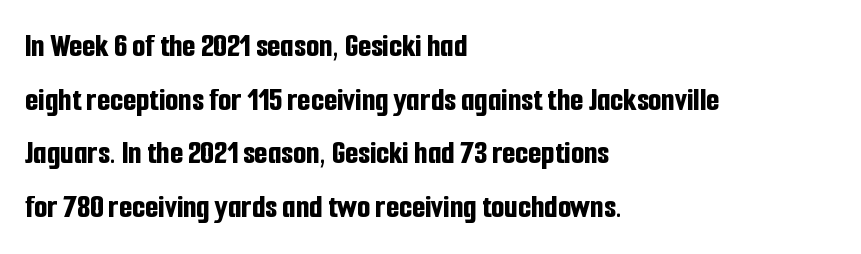
Q: Is the text bold? A: Yes.
Q: Is the text italic (slanted)? A: No, it is upright.
Q: Is the typeface a serif or a sans-serif typeface? A: Sans-serif.
Q: Is the text underlined? A: No.
Q: How is the paragraph aligned? A: Left-aligned.
Q: Is the spacing between letters normal or unusually wide? A: Normal.
Q: Is the spacing between lines tight, normal or loose? A: Normal.
Q: Width (condensed, normal, or wide)? A: Condensed.
Q: Stroke contrast? A: Low.
Q: x-height? A: Medium.
Q: Monospaced? A: No.
